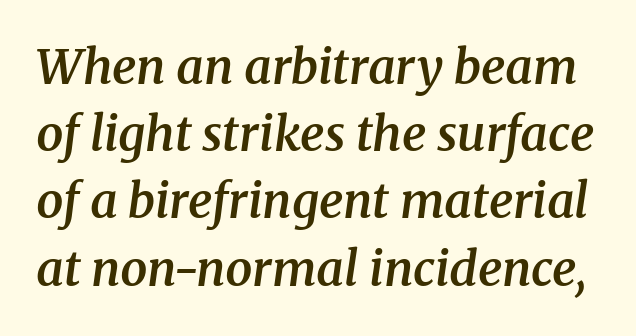
Q: Is the text bold? A: Semi-bold.
Q: Is the text italic (slanted)? A: Yes, it leans right by about 8 degrees.
Q: Is the typeface a serif or a sans-serif typeface? A: Serif.
Q: Is the text underlined? A: No.
Q: Is the spacing between letters normal or unusually wide? A: Normal.
Q: Is the spacing between lines tight, normal or loose? A: Normal.
Q: Width (condensed, normal, or wide)? A: Normal.
Q: Stroke contrast? A: Medium.
Q: x-height? A: Medium.
Q: Monospaced? A: No.
